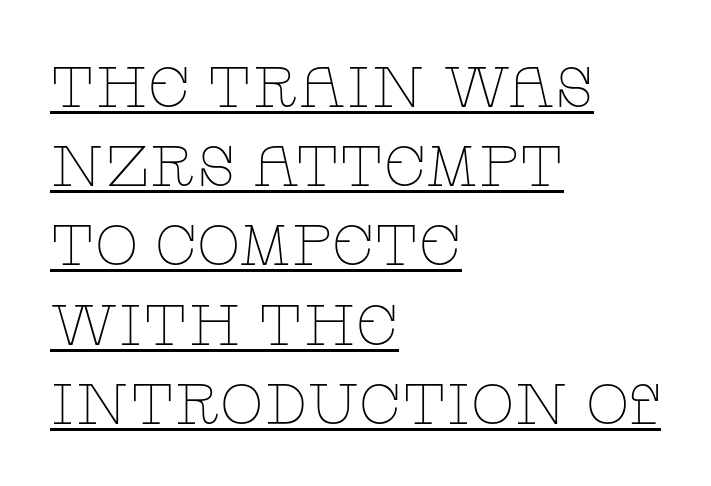
Q: Is the text bold? A: No.
Q: Is the text italic (slanted)? A: No, it is upright.
Q: Is the typeface a serif or a sans-serif typeface? A: Serif.
Q: Is the text underlined? A: Yes.
Q: How is the paragraph aligned? A: Left-aligned.
Q: Is the spacing between letters normal or unusually wide? A: Normal.
Q: Is the spacing between lines tight, normal or loose? A: Normal.
Q: Width (condensed, normal, or wide)? A: Wide.
Q: Stroke contrast? A: Low.
Q: x-height? A: Large.
Q: Monospaced? A: No.
